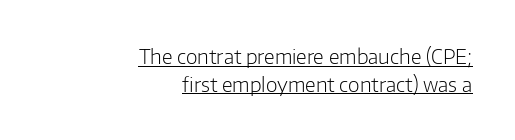
Q: Is the text bold? A: No.
Q: Is the text italic (slanted)? A: No, it is upright.
Q: Is the text underlined? A: Yes.
Q: How is the paragraph aligned? A: Right-aligned.
Q: Is the spacing between letters normal or unusually wide? A: Normal.
Q: Is the spacing between lines tight, normal or loose? A: Normal.
